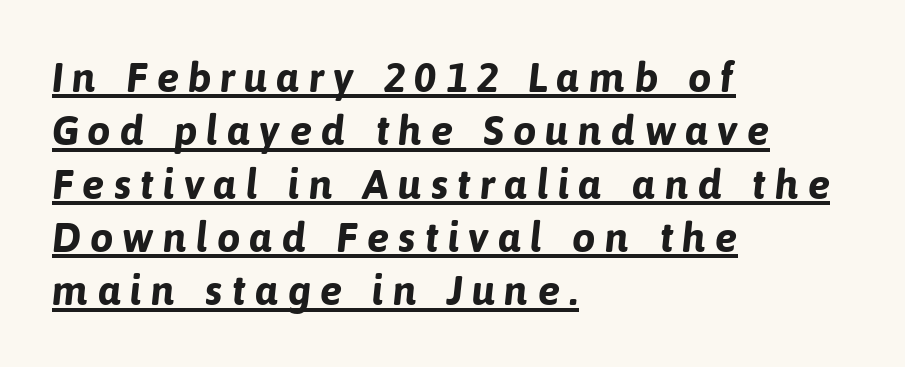
{"serif": "no", "bold": "yes", "weight": "bold", "width": "normal", "stroke_contrast": "low", "x_height": "medium", "monospaced": "no", "underline": "yes", "align": "left", "line_spacing": "normal", "line_spacing_ratio": 1.27, "letter_spacing": "wide", "letter_spacing_em": 0.21, "glyph_px": 42}
